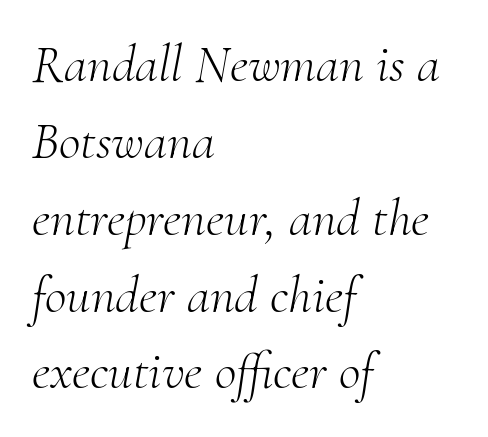
Weight: regular or lighter. There's an unmistakable incline to the writing here. No word sits above an underline. Honestly, the row spacing looks completely unremarkable. The text was rendered using a seriffed face with decorative stroke endings.
